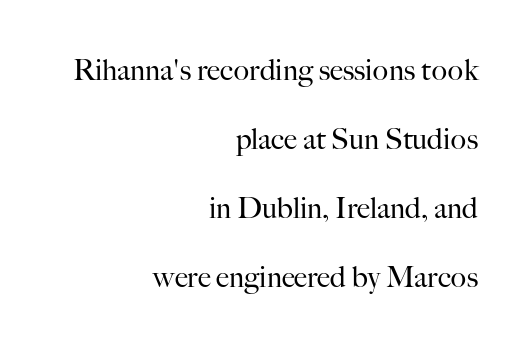
Words float on clear page, feet unadorned. Proportional: the letters do not fall into vertical columns. Every row of glyphs terminates at an identical x-position on the right. The face used here is rendered with its standard letterfit. Does the lettering tilt? It doesn't — this is upright.
